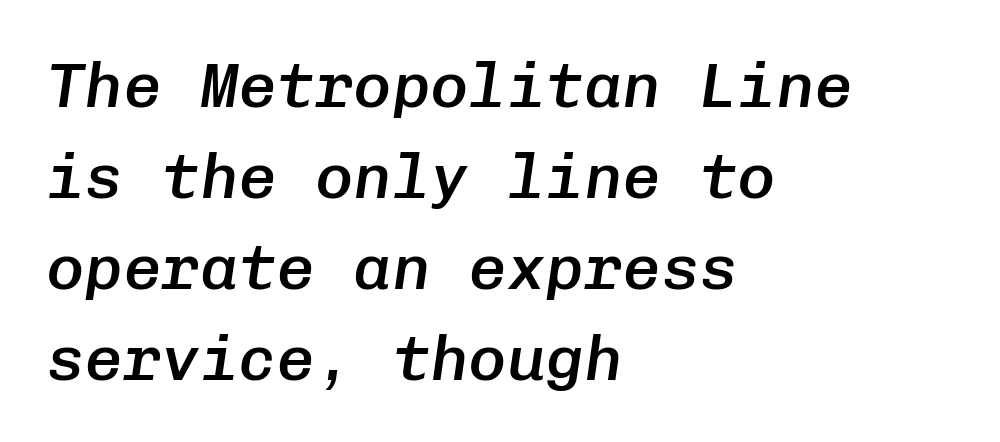
{"italic": "yes", "lean": "right", "slant_degrees": 8, "bold": "semi", "weight": "semibold", "width": "normal", "stroke_contrast": "low", "x_height": "medium", "monospaced": "yes", "underline": "no", "align": "left", "line_spacing": "normal", "line_spacing_ratio": 1.42, "letter_spacing": "normal", "letter_spacing_em": 0.0, "glyph_px": 64}
